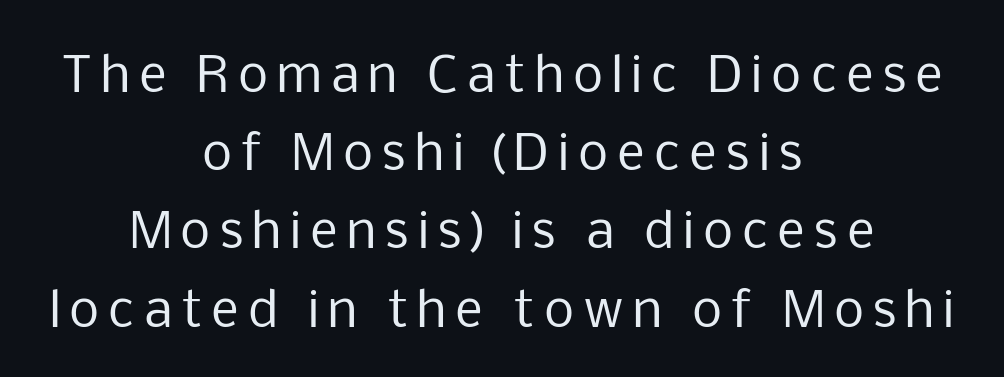
{"serif": "no", "italic": "no", "bold": "no", "weight": "regular", "width": "normal", "stroke_contrast": "low", "x_height": "medium", "monospaced": "no", "underline": "no", "align": "center", "line_spacing": "normal", "line_spacing_ratio": 1.63, "glyph_px": 48}
